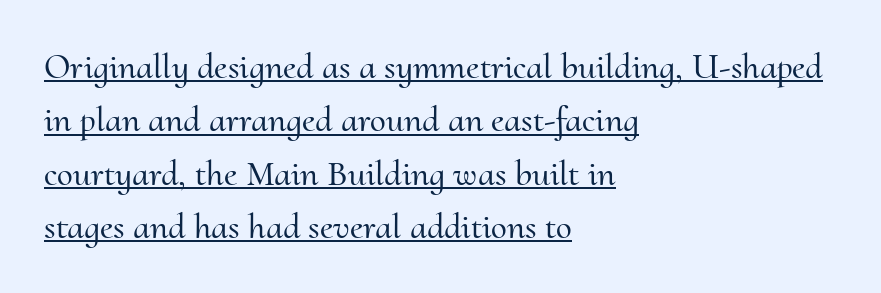
The image shows 36 px serif type, upright; set left-aligned, normal line spacing (1.48x), normal letter spacing, underlined; medium stroke contrast and a small x-height.
